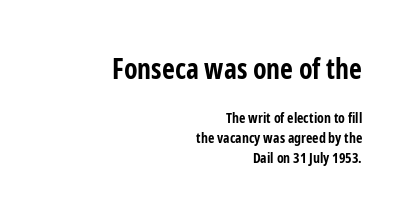
{"serif": "no", "italic": "no", "bold": "yes", "weight": "bold", "width": "condensed", "stroke_contrast": "low", "x_height": "medium", "monospaced": "no", "underline": "no", "align": "right", "line_spacing": "normal", "line_spacing_ratio": 1.44, "letter_spacing": "normal", "letter_spacing_em": 0.0, "larger_block": "first", "size_ratio": 2.0, "glyph_px": 28}
